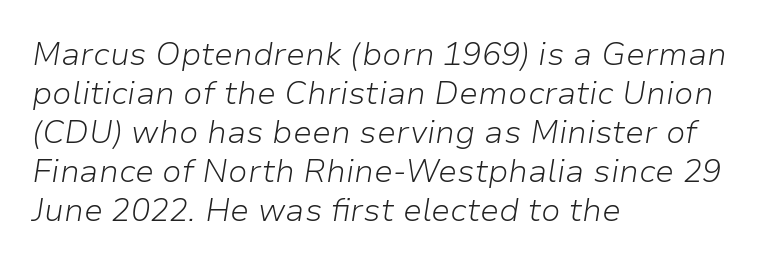
{"italic": "yes", "lean": "right", "slant_degrees": 9, "bold": "no", "weight": "light", "width": "normal", "stroke_contrast": "low", "x_height": "medium", "monospaced": "no", "underline": "no", "align": "left", "line_spacing_ratio": 1.22, "letter_spacing": "normal", "letter_spacing_em": 0.0, "glyph_px": 32}
